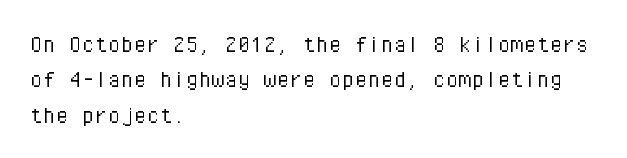
Q: Is the text bold? A: No.
Q: Is the text italic (slanted)? A: No, it is upright.
Q: Is the text underlined? A: No.
Q: How is the paragraph aligned? A: Left-aligned.
Q: Is the spacing between letters normal or unusually wide? A: Normal.
Q: Is the spacing between lines tight, normal or loose? A: Normal.
